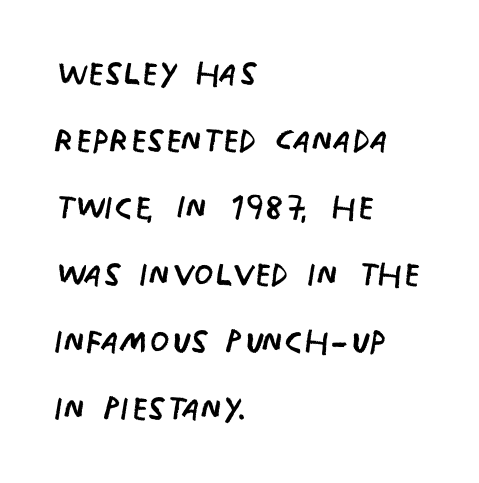
Q: Is the text bold? A: No.
Q: Is the typeface a serif or a sans-serif typeface? A: Sans-serif.
Q: Is the text underlined? A: No.
Q: How is the paragraph aligned? A: Left-aligned.
Q: Is the spacing between letters normal or unusually wide? A: Normal.
Q: Is the spacing between lines tight, normal or loose? A: Normal.
Q: Width (condensed, normal, or wide)? A: Condensed.
Q: Stroke contrast? A: Low.
Q: x-height? A: Large.
Q: Monospaced? A: No.
